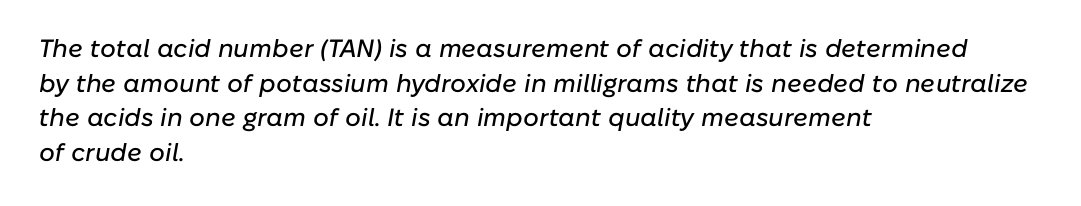
{"italic": "yes", "lean": "right", "slant_degrees": 10, "underline": "no", "align": "left", "line_spacing": "normal", "line_spacing_ratio": 1.39, "letter_spacing": "normal", "letter_spacing_em": 0.0, "glyph_px": 25}
